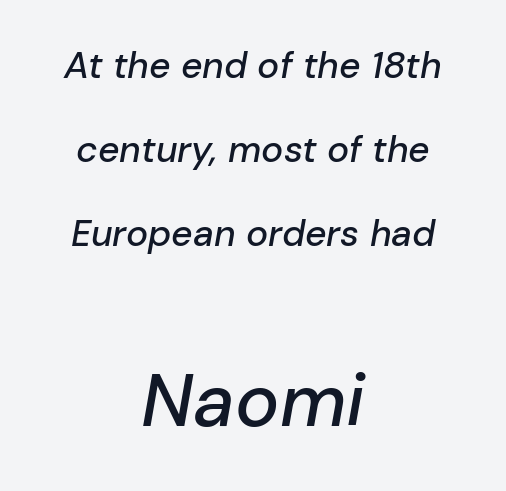
Check under the words: just untouched page. Typesetter's note — lower block bumped up in size, upper block left smaller. Standard letterfit; no display-style spreading of the glyphs. In terms of leading, this rendering errs on the spacious side. The paragraph shown floats in the horizontal middle.
